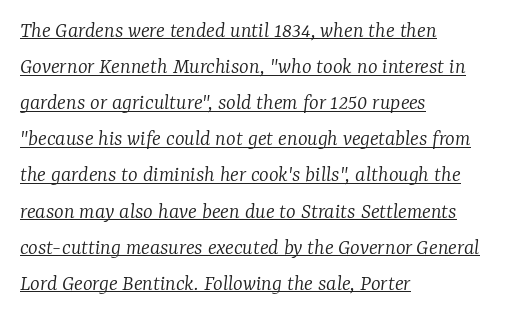
The image shows 23 px text type, italic (leaning right); set left-aligned, normal line spacing (1.57x), normal letter spacing, underlined.
